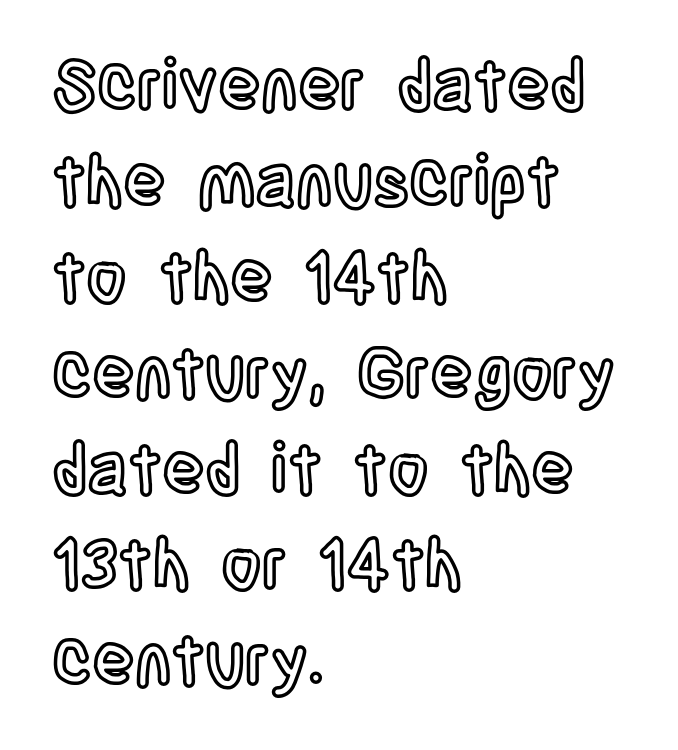
The image shows 70 px condensed type, upright; set left-aligned, normal line spacing (1.37x), normal letter spacing, not underlined; a large x-height.
